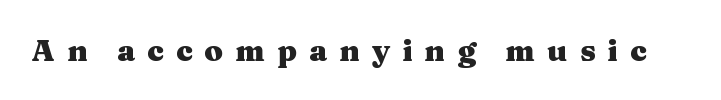
The image shows 30 px heavy, wide serif type, upright; set unusually wide letter spacing (+0.4 em), not underlined; medium stroke contrast and a medium x-height.
